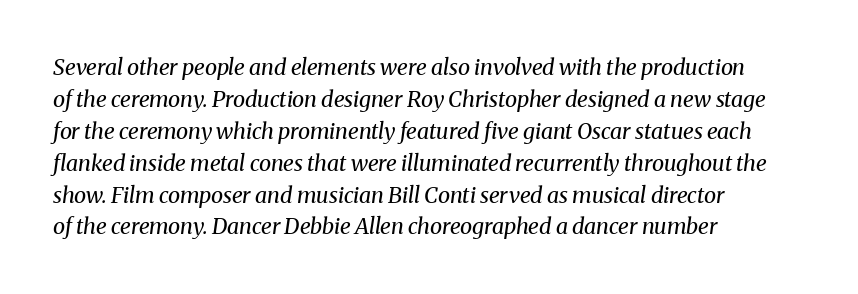
The strip under each line holds only bare page. Each stroke keeps to a modest, everyday thickness or less. The leading is moderate, giving the passage an even texture. Typeset ragged right — the left edge is the straight one. The passage shown has conventional tracking throughout. The specimen reads as italic at a glance.
